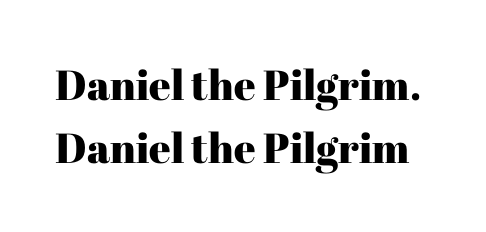
{"serif": "yes", "italic": "no", "width": "normal", "stroke_contrast": "high", "x_height": "medium", "monospaced": "no", "underline": "no", "line_spacing": "normal", "line_spacing_ratio": 1.51, "letter_spacing": "normal", "letter_spacing_em": 0.0, "glyph_px": 42}
